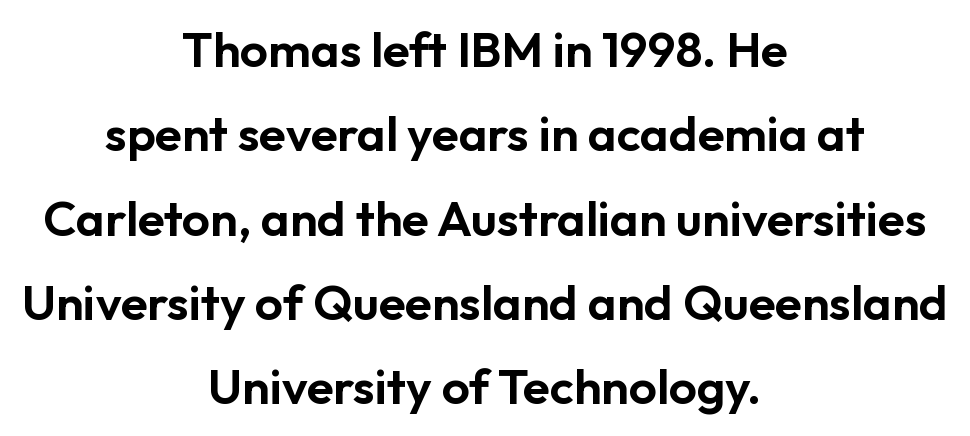
The image shows 49 px sans-serif type, upright; set centered, line spacing 1.72x, normal letter spacing, not underlined; low stroke contrast and a medium x-height.
